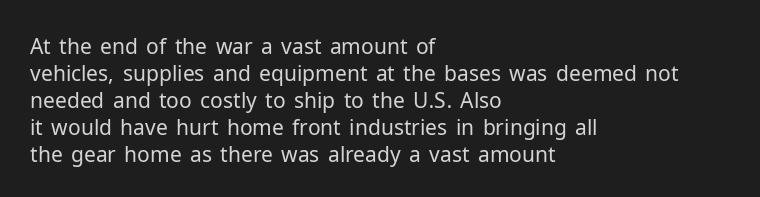
{"italic": "no", "bold": "no", "underline": "no", "align": "left", "line_spacing": "normal", "line_spacing_ratio": 1.29, "letter_spacing": "normal", "letter_spacing_em": 0.0, "glyph_px": 21}
